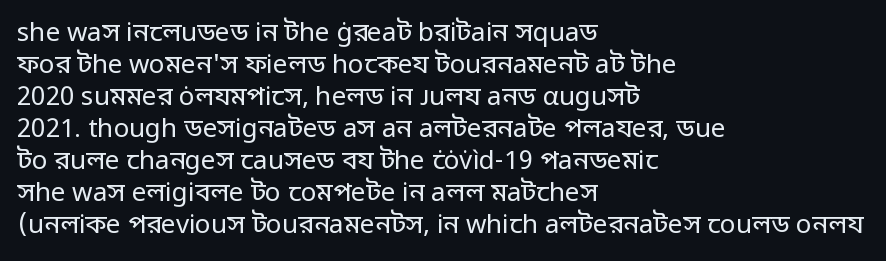
Q: Is the text bold? A: No.
Q: Is the text italic (slanted)? A: No, it is upright.
Q: Is the text underlined? A: No.
Q: How is the paragraph aligned? A: Left-aligned.
Q: Is the spacing between letters normal or unusually wide? A: Normal.
